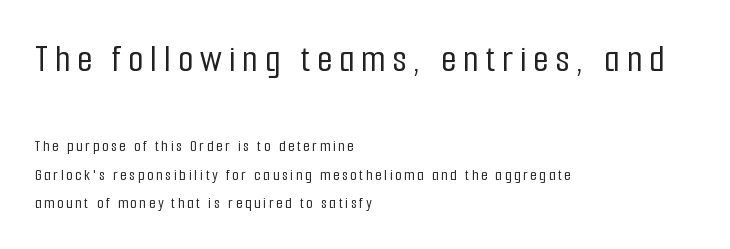
The image shows 39 px condensed sans-serif type, upright; set left-aligned, line spacing 1.79x, not underlined; the first (top) block is 2.44x larger; low stroke contrast and a medium x-height.
